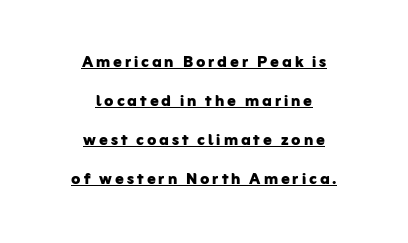
The image shows 21 px bold type, upright; set centered, line spacing 1.85x, underlined.
